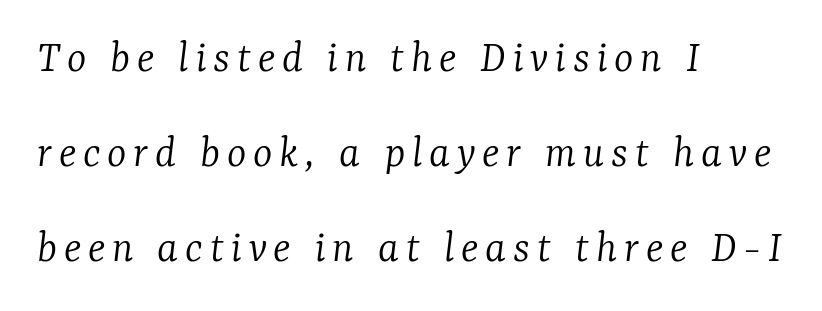
{"serif": "yes", "italic": "yes", "lean": "right", "slant_degrees": 7, "bold": "no", "weight": "light", "width": "normal", "stroke_contrast": "low", "x_height": "medium", "monospaced": "no", "underline": "no", "align": "left", "line_spacing": "loose", "line_spacing_ratio": 2.06, "glyph_px": 46}
